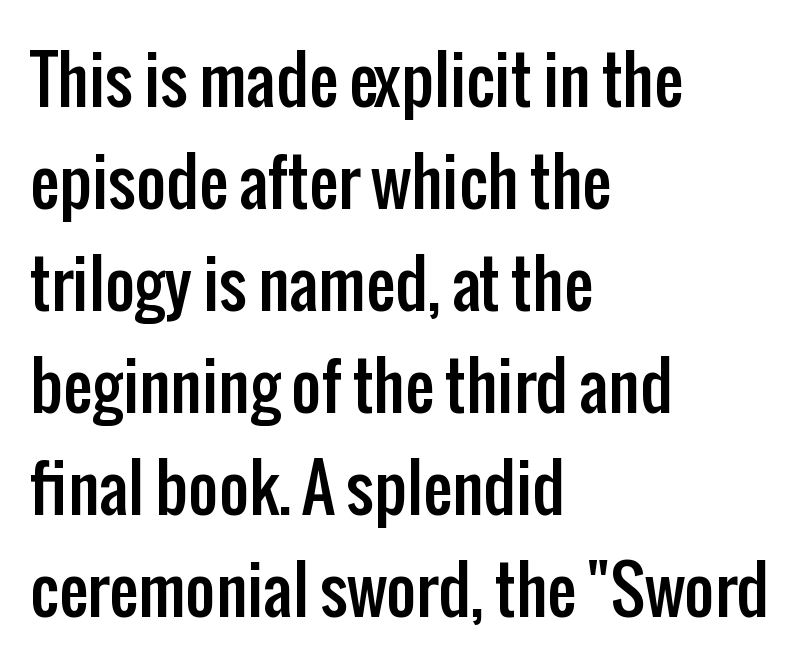
{"serif": "no", "italic": "no", "width": "condensed", "stroke_contrast": "low", "x_height": "medium", "monospaced": "no", "underline": "no", "align": "left", "line_spacing": "normal", "line_spacing_ratio": 1.57, "letter_spacing": "normal", "letter_spacing_em": 0.0, "glyph_px": 65}
